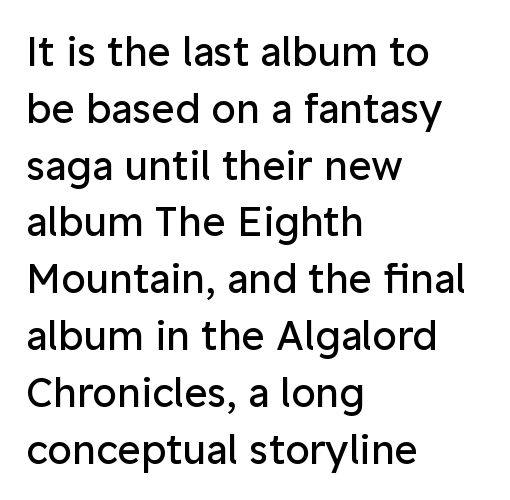
{"serif": "no", "italic": "no", "bold": "no", "weight": "regular", "width": "normal", "stroke_contrast": "low", "x_height": "medium", "monospaced": "no", "underline": "no", "align": "left", "line_spacing": "normal", "line_spacing_ratio": 1.42, "letter_spacing": "normal", "letter_spacing_em": 0.0, "glyph_px": 40}
